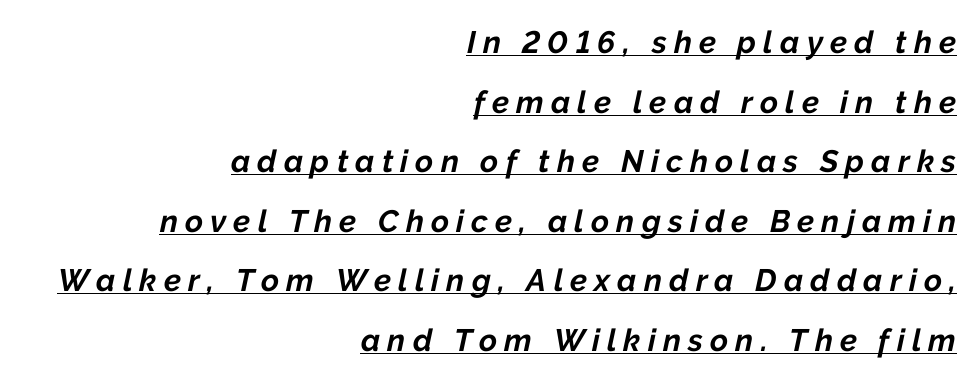
Q: Is the text bold? A: Yes.
Q: Is the text italic (slanted)? A: Yes, it leans right by about 12 degrees.
Q: Is the text underlined? A: Yes.
Q: How is the paragraph aligned? A: Right-aligned.
Q: Is the spacing between letters normal or unusually wide? A: Unusually wide.
Q: Is the spacing between lines tight, normal or loose? A: Loose.
Q: Width (condensed, normal, or wide)? A: Normal.
Q: Stroke contrast? A: Low.
Q: x-height? A: Medium.
Q: Monospaced? A: No.
